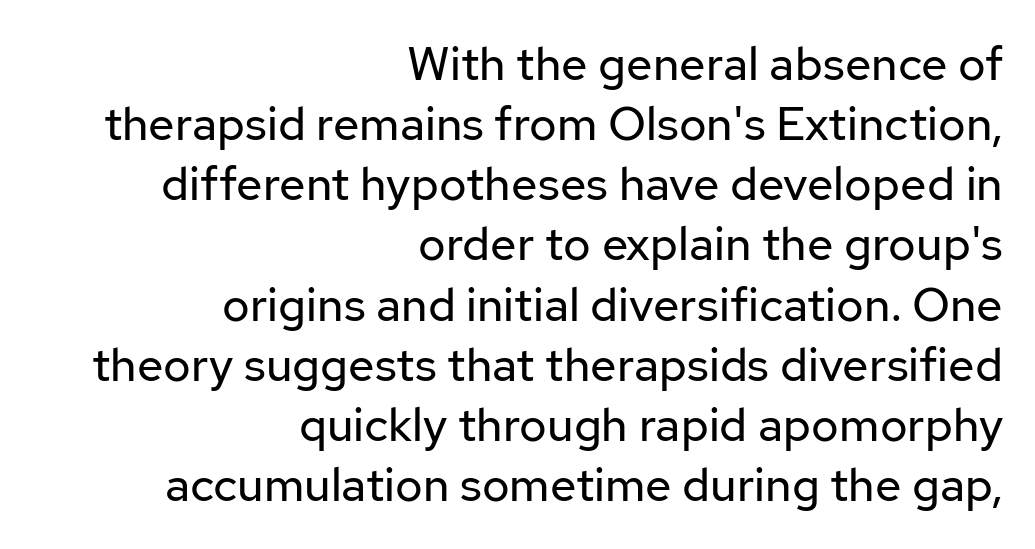
The specimen reads as upright at a glance. Bare-footed words on every line. Stems here are at most as thick as an everyday book face. The rendering anchors every line to the right-hand side. Tracking value appears to be zero — textbook default spacing. This block has exactly the height ordinary leading produces.
